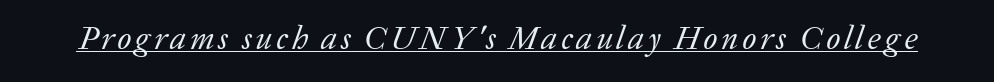
The image shows 33 px regular-weight serif type, italic (leaning right); set underlined; low stroke contrast and a medium x-height.
